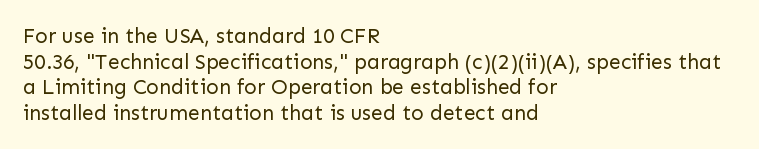
Does extra space separate the letters? No, they use regular spacing. The passage is arranged the way most books set body copy — flush left. The area under the type is left untouched. The face looks like a standard text weight, possibly lighter. Notice how the stems are strictly vertical — no italics here.
